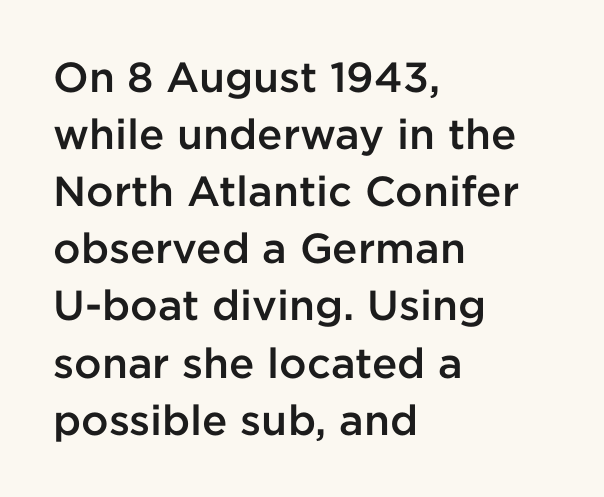
{"serif": "no", "italic": "no", "bold": "semi", "weight": "semibold", "width": "normal", "stroke_contrast": "low", "x_height": "medium", "monospaced": "no", "underline": "no", "align": "left", "line_spacing": "normal", "line_spacing_ratio": 1.36, "letter_spacing": "normal", "letter_spacing_em": 0.0, "glyph_px": 42}
